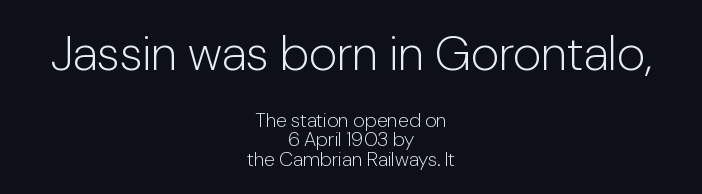
{"serif": "no", "italic": "no", "bold": "no", "weight": "light", "width": "normal", "stroke_contrast": "low", "x_height": "medium", "monospaced": "no", "underline": "no", "align": "center", "line_spacing": "tight", "line_spacing_ratio": 0.96, "letter_spacing": "normal", "letter_spacing_em": 0.0, "larger_block": "first", "size_ratio": 2.45, "glyph_px": 49}
